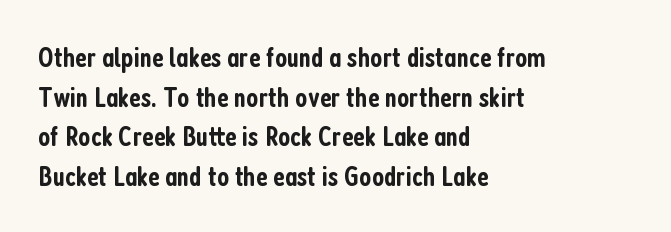
The image shows 29 px semibold, condensed sans-serif type, upright; set left-aligned, normal line spacing (1.37x), normal letter spacing, not underlined; low stroke contrast and a medium x-height.
